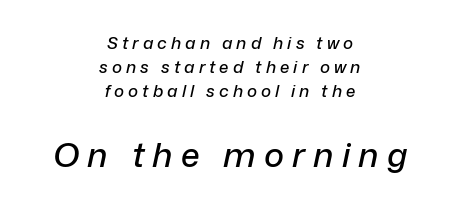
{"italic": "yes", "lean": "right", "slant_degrees": 12, "width": "normal", "stroke_contrast": "low", "x_height": "medium", "monospaced": "no", "underline": "no", "align": "center", "line_spacing": "normal", "line_spacing_ratio": 1.41, "letter_spacing": "wide", "letter_spacing_em": 0.24, "larger_block": "second", "size_ratio": 2.0, "glyph_px": 34}
